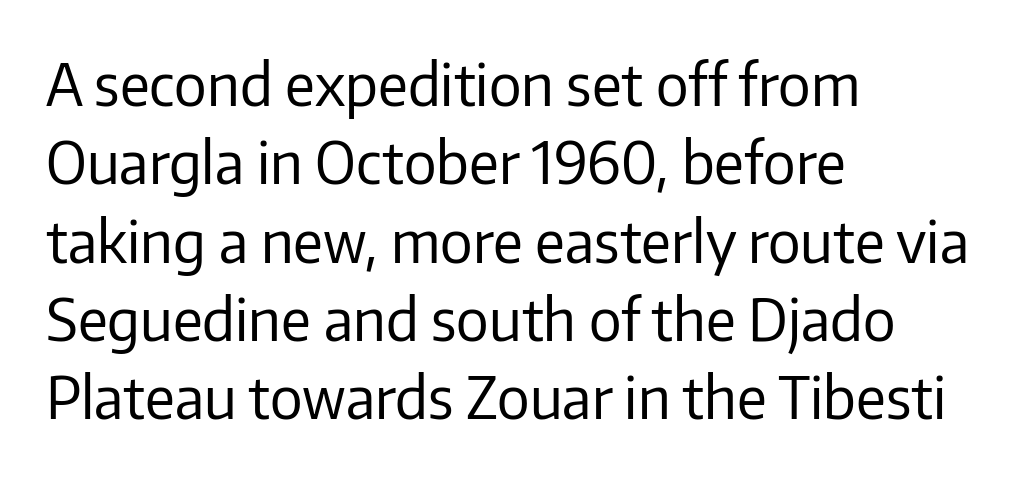
The image shows 58 px regular-weight sans-serif type, upright; set left-aligned, normal line spacing (1.35x), normal letter spacing, not underlined; low stroke contrast and a medium x-height.
